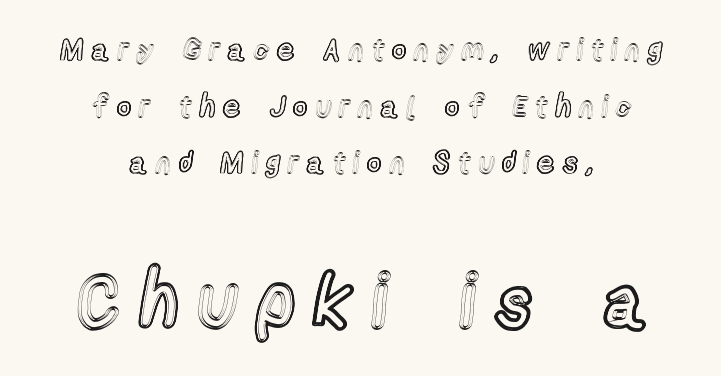
Q: Is the text italic (slanted)? A: Yes.
Q: Is the text underlined? A: No.
Q: How is the paragraph aligned? A: Centered.
Q: Is the spacing between letters normal or unusually wide? A: Unusually wide.
Q: Which block of text is set in a larger size, the first (top) or the second (bottom)? A: The second (bottom) one.
Q: Width (condensed, normal, or wide)? A: Condensed.
Q: x-height? A: Medium.
Q: Monospaced? A: No.
